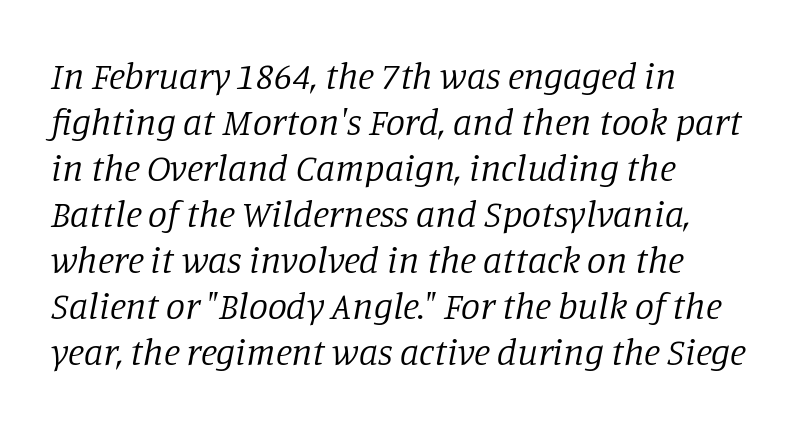
The image shows 38 px regular-weight serif type, italic (leaning right); set left-aligned, line spacing 1.21x, normal letter spacing, not underlined; low stroke contrast and a large x-height.
